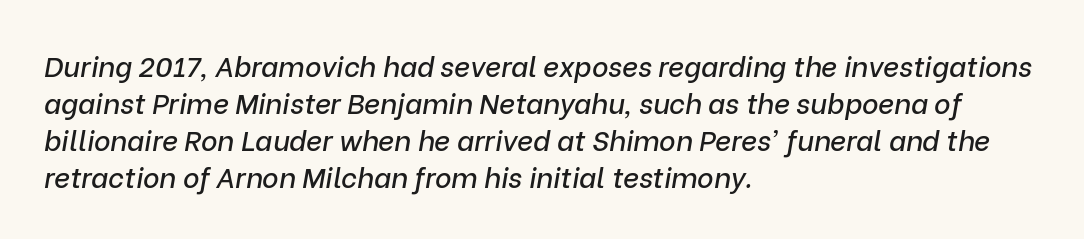
{"italic": "yes", "lean": "right", "slant_degrees": 9, "width": "normal", "stroke_contrast": "low", "x_height": "medium", "monospaced": "no", "underline": "no", "align": "left", "line_spacing": "normal", "line_spacing_ratio": 1.32, "letter_spacing": "normal", "letter_spacing_em": 0.0, "glyph_px": 28}
